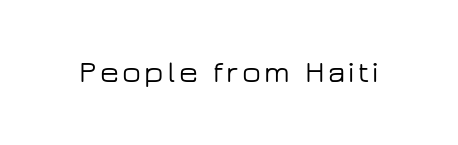
{"serif": "no", "italic": "no", "width": "wide", "stroke_contrast": "low", "x_height": "medium", "monospaced": "no", "underline": "no", "glyph_px": 31}
